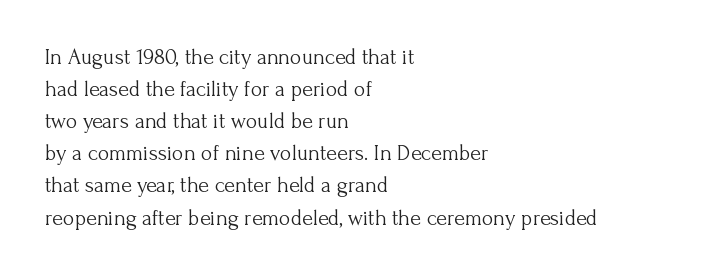
The image shows 22 px text type, upright; set left-aligned, normal line spacing (1.46x), normal letter spacing, not underlined.
